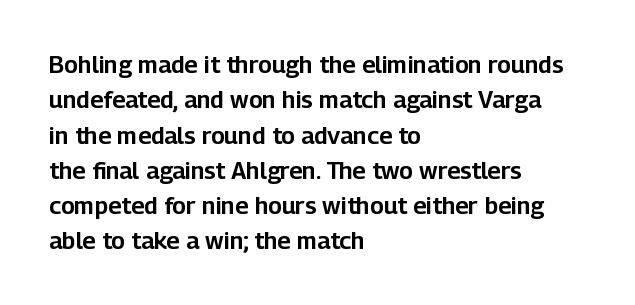
{"italic": "no", "underline": "no", "align": "left", "line_spacing": "normal", "line_spacing_ratio": 1.47, "letter_spacing": "normal", "letter_spacing_em": 0.0, "glyph_px": 24}
